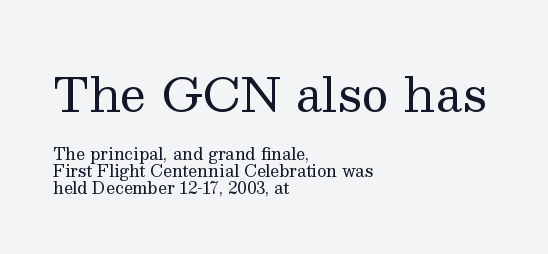
The passage is arranged the way most books set body copy — flush left. The font sits on the lighter half of the weight spectrum, regular included. Whoever set this chose condensed vertical rhythm over breathing room. Type without underlining. Does extra space separate the letters? No, they use regular spacing. The specimen reads as upright at a glance.
